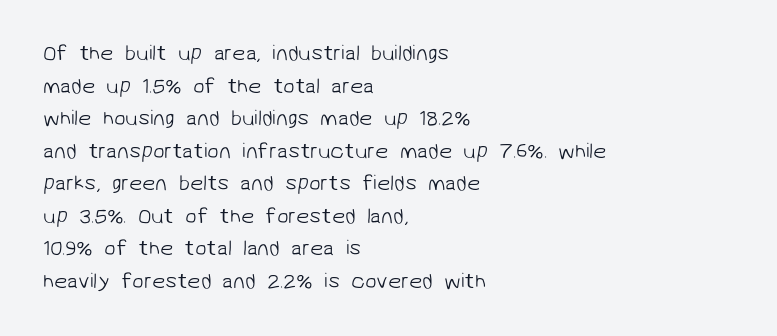
The image shows 21 px text type; set left-aligned, normal line spacing (1.55x), normal letter spacing, not underlined.
